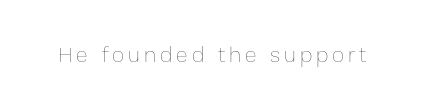
Nope, not italic — everything's standing straight. Weight: regular or lighter. This rendering features lettering with no underline.
